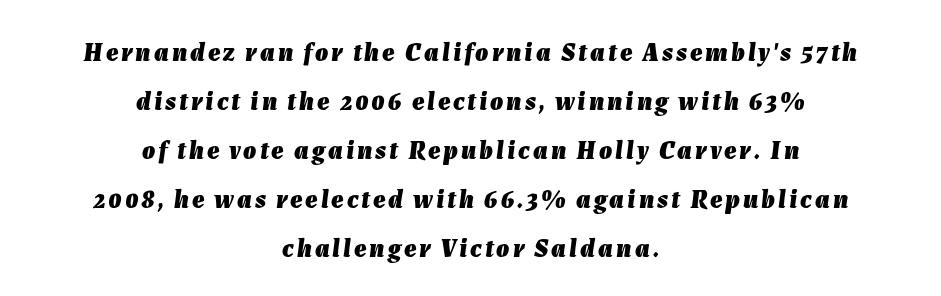
The image shows 26 px bold type, italic (leaning right); set centered, line spacing 1.88x, not underlined.
